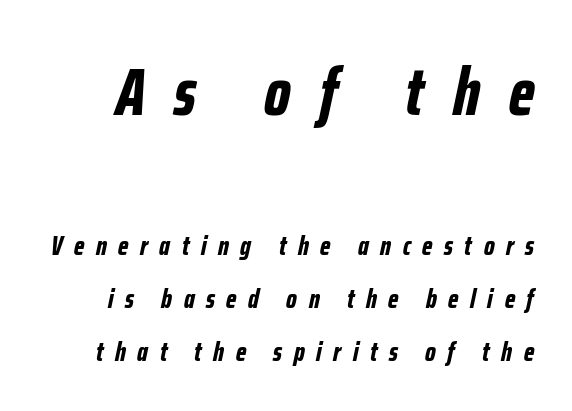
The image shows 67 px bold, condensed type, italic (leaning right); set loose line spacing (1.97x), unusually wide letter spacing (+0.43 em), not underlined; the first (top) block is 2.48x larger; low stroke contrast and a medium x-height.
